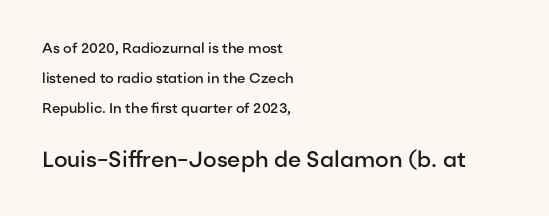
The horizontal fit of the characters is conventional and even. You get the small type first, then a jump to larger type. Typesetter's note: demi weight, one step under bold. The baseline area is clear.
